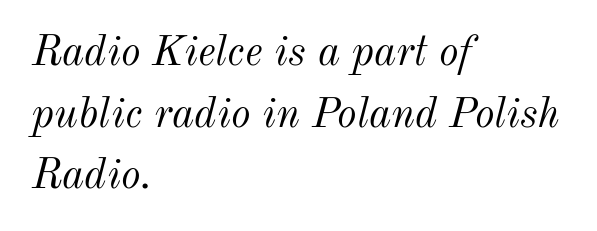
Q: Is the text bold? A: No.
Q: Is the text italic (slanted)? A: Yes, it leans right by about 12 degrees.
Q: Is the text underlined? A: No.
Q: How is the paragraph aligned? A: Left-aligned.
Q: Is the spacing between letters normal or unusually wide? A: Normal.
Q: Is the spacing between lines tight, normal or loose? A: Normal.
Q: Width (condensed, normal, or wide)? A: Normal.
Q: Stroke contrast? A: Medium.
Q: x-height? A: Small.
Q: Monospaced? A: No.
